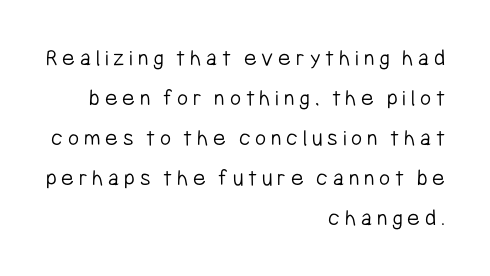
{"italic": "no", "bold": "no", "underline": "no", "align": "right", "line_spacing": "normal", "line_spacing_ratio": 1.67, "letter_spacing": "wide", "letter_spacing_em": 0.2, "glyph_px": 24}
